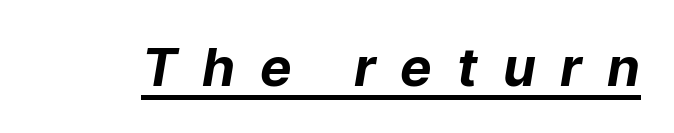
The image shows 53 px bold sans-serif type; set unusually wide letter spacing (+0.47 em), underlined; low stroke contrast and a medium x-height.
